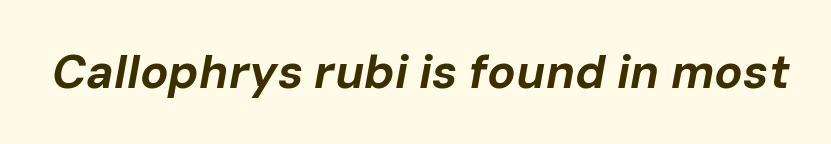
Q: Is the text bold? A: Yes.
Q: Is the text italic (slanted)? A: Yes, it leans right by about 10 degrees.
Q: Is the text underlined? A: No.
Q: Is the spacing between letters normal or unusually wide? A: Normal.
Q: Width (condensed, normal, or wide)? A: Normal.
Q: Stroke contrast? A: Low.
Q: x-height? A: Medium.
Q: Monospaced? A: No.
